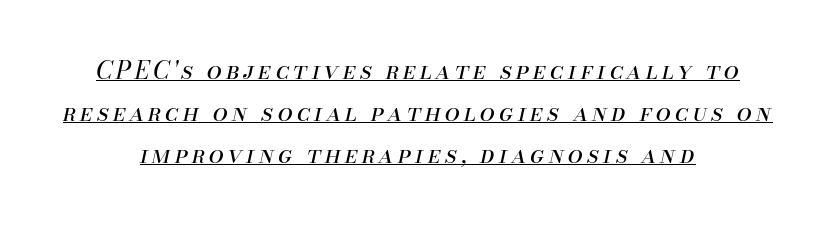
{"italic": "yes", "lean": "right", "slant_degrees": 13, "bold": "no", "underline": "yes", "align": "center", "line_spacing_ratio": 1.76, "glyph_px": 24}
